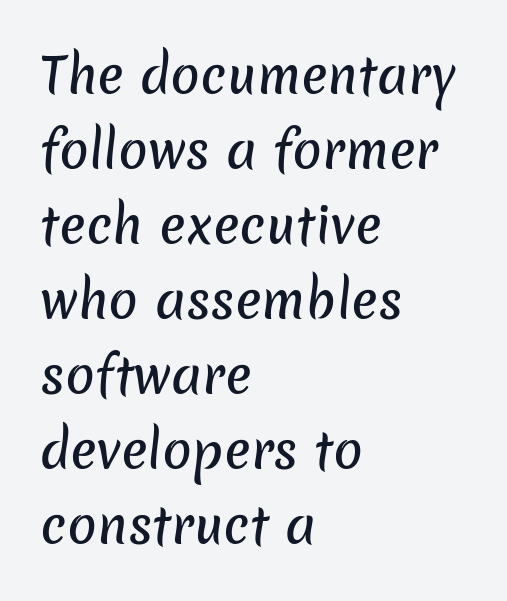
The image shows 49 px sans-serif type; set left-aligned, normal line spacing (1.53x), normal letter spacing, not underlined; low stroke contrast and a medium x-height.
